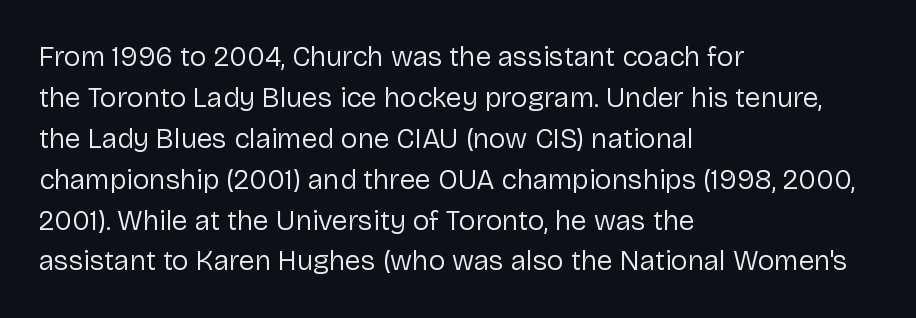
Glance below the letters and you will spot only blank space. These lines are set flush left with a ragged right edge. Upright lettering throughout. Leading matches the norm, producing a regular column.
